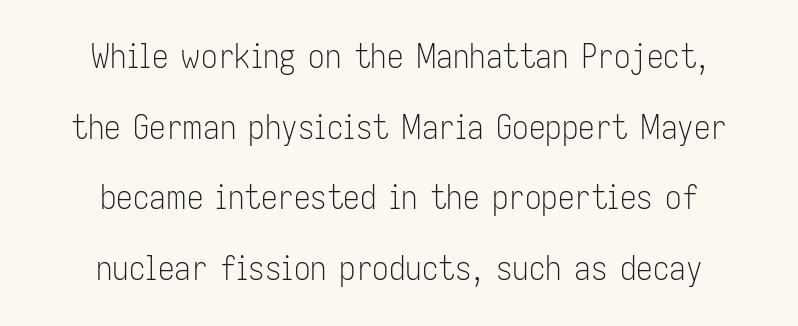
Alignment: centered. Stroke thickness stays within the range of a standard reading face or lighter. Nothing sits at the stroke ends, so this counts as sans-serif. Nobody drew a line under any word here.
